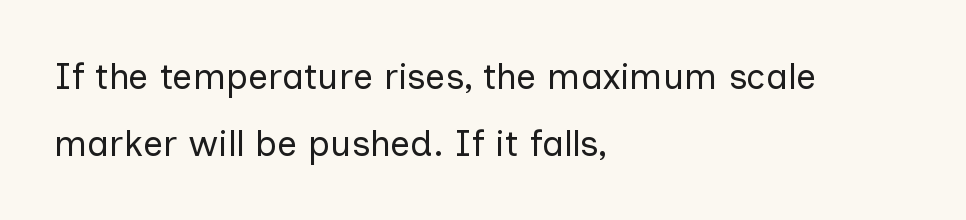
Q: Is the text bold? A: No.
Q: Is the text italic (slanted)? A: No, it is upright.
Q: Is the typeface a serif or a sans-serif typeface? A: Sans-serif.
Q: Is the text underlined? A: No.
Q: How is the paragraph aligned? A: Left-aligned.
Q: Is the spacing between letters normal or unusually wide? A: Normal.
Q: Width (condensed, normal, or wide)? A: Normal.
Q: Stroke contrast? A: Low.
Q: x-height? A: Medium.
Q: Monospaced? A: No.
